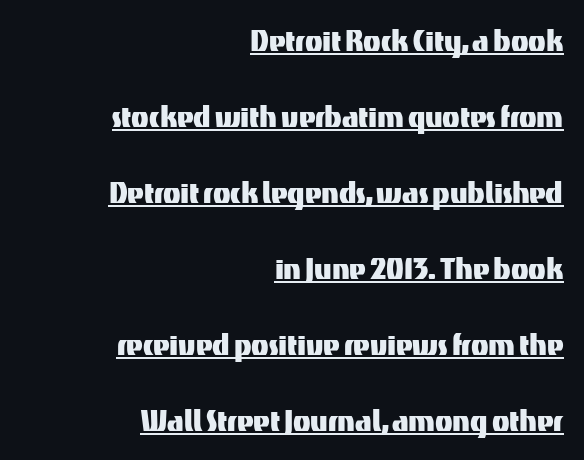
{"serif": "no", "italic": "no", "width": "normal", "stroke_contrast": "medium", "x_height": "medium", "monospaced": "no", "underline": "yes", "align": "right", "line_spacing": "loose", "line_spacing_ratio": 2.11, "letter_spacing": "normal", "letter_spacing_em": 0.0, "glyph_px": 36}
